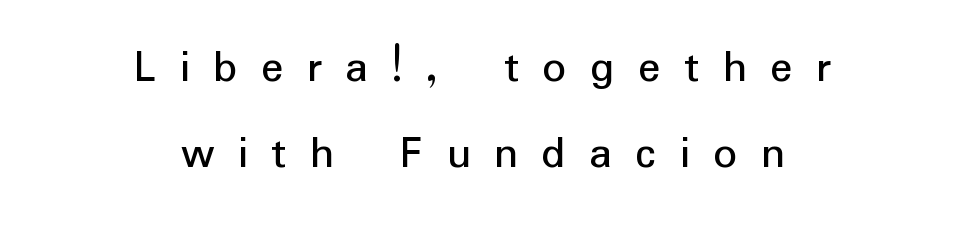
The image shows 47 px sans-serif type, upright; set centered, line spacing 1.84x, unusually wide letter spacing (+0.5 em), not underlined; low stroke contrast and a medium x-height.
